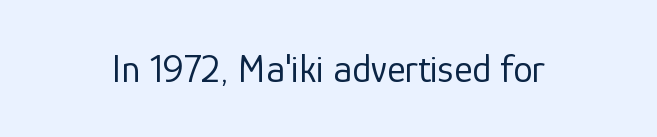
A typesetter would mark this as roman, not italic. The glyphs are unaccompanied by any horizontal stroke below them. The weight tops out at a normal text grade. Here the glyphs are tracked normally, forming tight word shapes. Letterform terminals end flat and unadorned throughout the passage.
